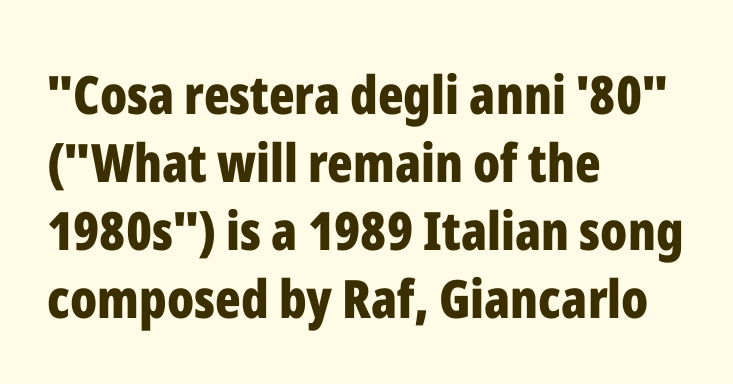
{"serif": "no", "italic": "no", "bold": "yes", "weight": "bold", "width": "condensed", "stroke_contrast": "low", "x_height": "medium", "monospaced": "no", "underline": "no", "align": "left", "line_spacing": "normal", "line_spacing_ratio": 1.28, "letter_spacing": "normal", "letter_spacing_em": 0.0, "glyph_px": 53}
